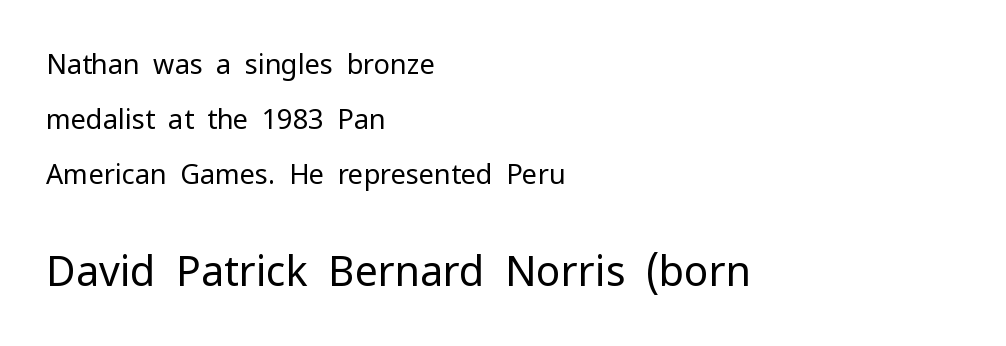
The image shows 41 px regular-weight sans-serif type, upright; set left-aligned, loose line spacing (2.04x), normal letter spacing, not underlined; the second (bottom) block is 1.52x larger; low stroke contrast and a medium x-height.
